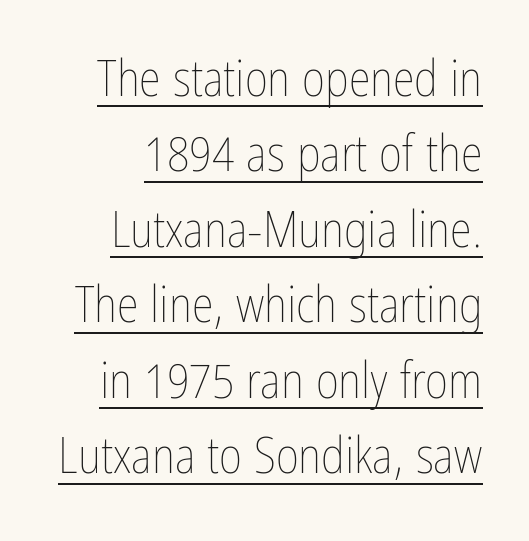
The image shows 50 px thin, condensed type, upright; set normal line spacing (1.51x), normal letter spacing, underlined; low stroke contrast and a medium x-height.
